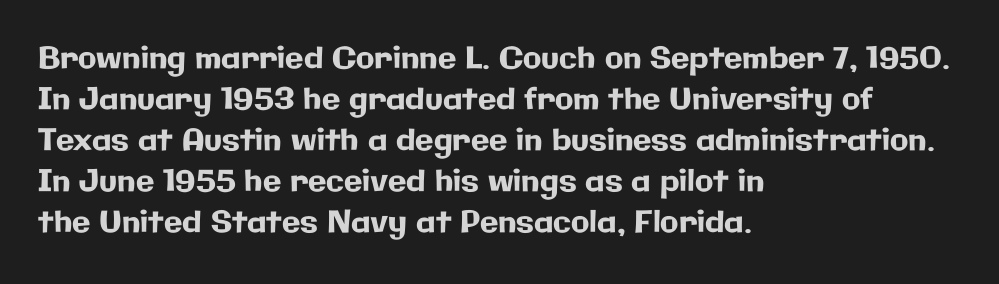
Q: Is the text italic (slanted)? A: No, it is upright.
Q: Is the typeface a serif or a sans-serif typeface? A: Sans-serif.
Q: Is the text underlined? A: No.
Q: How is the paragraph aligned? A: Left-aligned.
Q: Is the spacing between letters normal or unusually wide? A: Normal.
Q: Is the spacing between lines tight, normal or loose? A: Normal.
Q: Width (condensed, normal, or wide)? A: Normal.
Q: Stroke contrast? A: Low.
Q: x-height? A: Medium.
Q: Monospaced? A: No.
